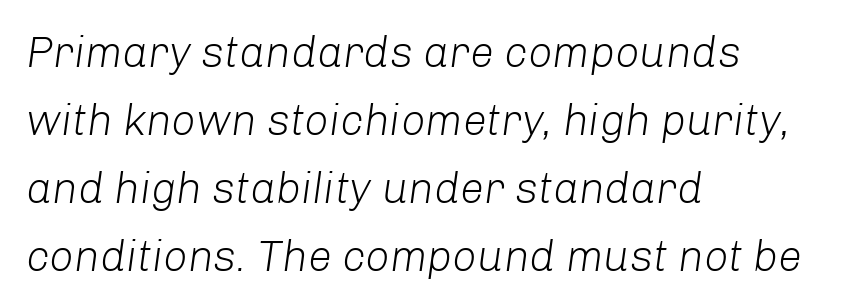
The letters advance in unequal steps, a hallmark of proportional type. Nothing heavy about these letters — not bold at all. This rendering leaves character spacing at its baseline value. Emphasis-style slanted type is in use.
